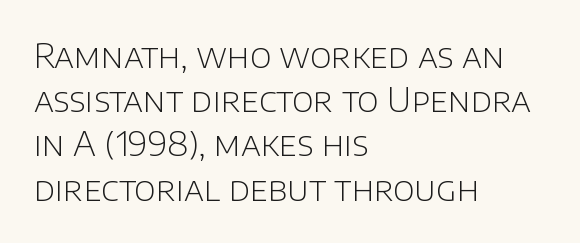
The image shows 33 px light sans-serif type, upright; set left-aligned, normal line spacing (1.34x), normal letter spacing, not underlined; low stroke contrast and a large x-height.
